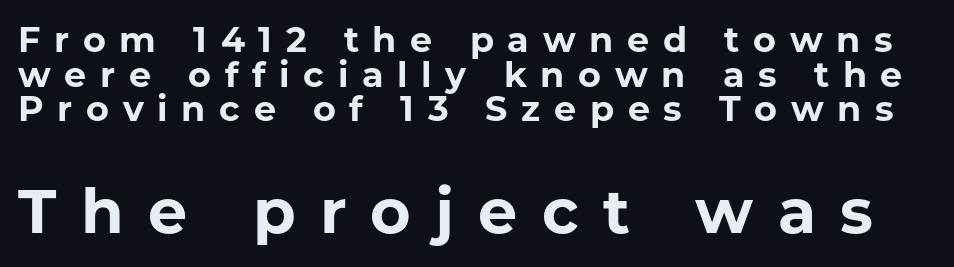
Is there any slant? The stems are plumb. This sample has the flowing, uneven cadence of proportional lettering. Students, note that the glyphs here are deliberately spaced far apart. Note: no serifs on the glyphs. Pretty heavy lettering here — definitely bold. The leading is snug, giving the passage a crowded texture.
